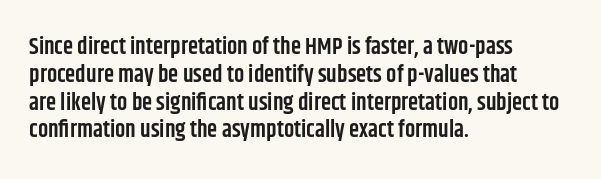
{"italic": "no", "bold": "semi", "underline": "no", "align": "left", "line_spacing_ratio": 1.21, "letter_spacing": "normal", "letter_spacing_em": 0.0, "glyph_px": 23}
